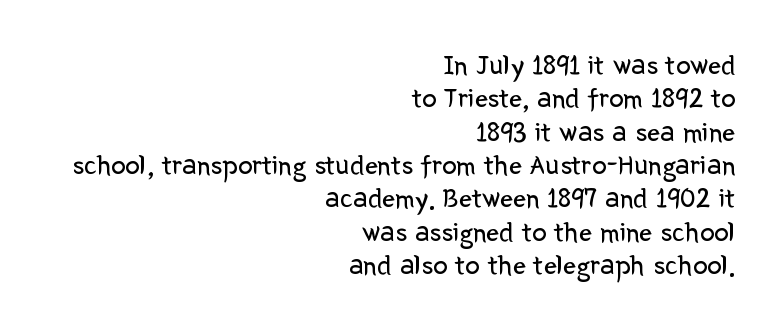
Letters rest on an invisible, unmarked baseline. Grotesque or geometric, the face here clearly has no serifs. It's the straight-up-and-down kind of type. The passage shown is typed in a proportional face where columns would drift. Every row of glyphs terminates at an identical x-position on the right. On a weight scale, this lands at 450 or below.
